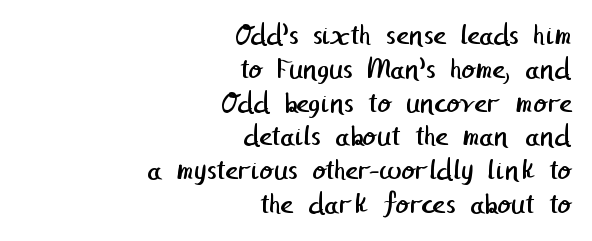
The image shows 31 px regular-weight sans-serif type; set right-aligned, tight line spacing (1.09x), normal letter spacing, not underlined; low stroke contrast and a medium x-height.
